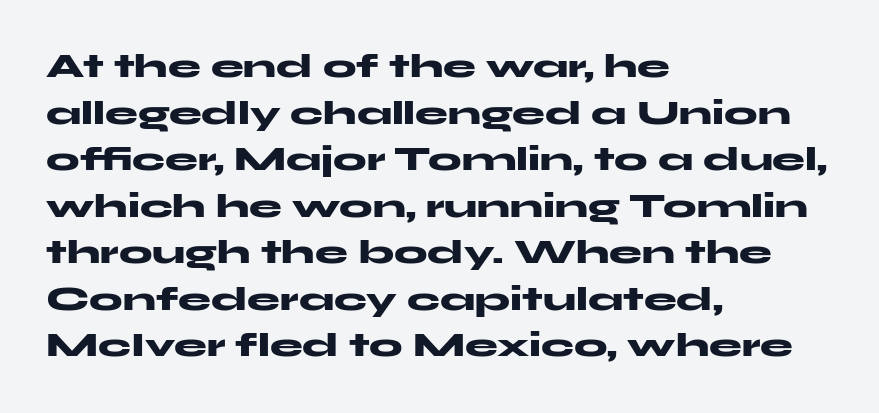
{"serif": "no", "italic": "no", "bold": "yes", "weight": "heavy", "width": "wide", "stroke_contrast": "medium", "x_height": "medium", "monospaced": "no", "underline": "no", "align": "left", "line_spacing": "normal", "line_spacing_ratio": 1.41, "letter_spacing": "normal", "letter_spacing_em": 0.0, "glyph_px": 33}
